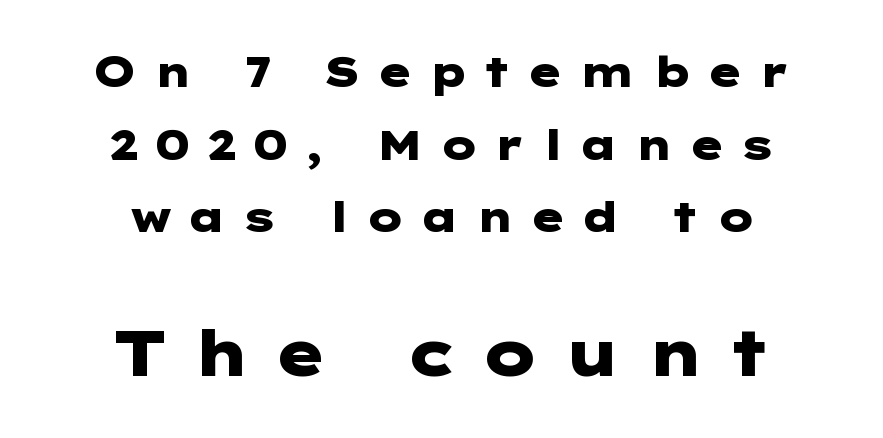
Q: Is the text bold? A: Yes.
Q: Is the text italic (slanted)? A: No, it is upright.
Q: Is the typeface a serif or a sans-serif typeface? A: Sans-serif.
Q: Is the text underlined? A: No.
Q: How is the paragraph aligned? A: Centered.
Q: Is the spacing between letters normal or unusually wide? A: Unusually wide.
Q: Which block of text is set in a larger size, the first (top) or the second (bottom)? A: The second (bottom) one.
Q: Width (condensed, normal, or wide)? A: Wide.
Q: Stroke contrast? A: Low.
Q: x-height? A: Medium.
